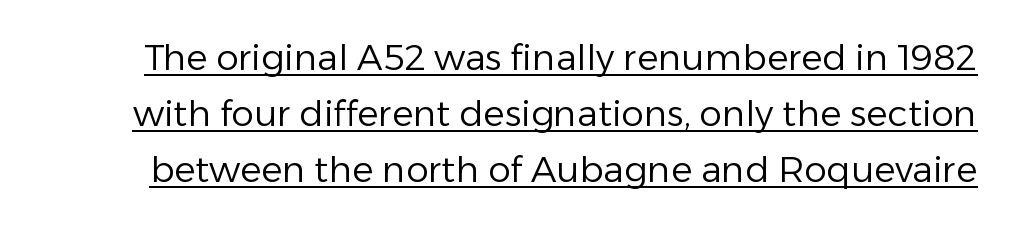
Q: Is the text bold? A: No.
Q: Is the text italic (slanted)? A: No, it is upright.
Q: Is the typeface a serif or a sans-serif typeface? A: Sans-serif.
Q: Is the text underlined? A: Yes.
Q: Is the spacing between letters normal or unusually wide? A: Normal.
Q: Is the spacing between lines tight, normal or loose? A: Normal.
Q: Width (condensed, normal, or wide)? A: Normal.
Q: Stroke contrast? A: Low.
Q: x-height? A: Medium.
Q: Monospaced? A: No.
